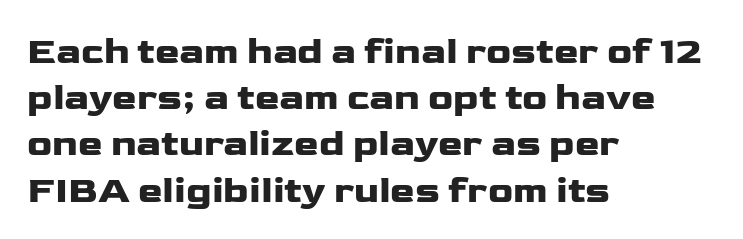
The image shows 37 px wide sans-serif type, upright; set left-aligned, normal line spacing (1.25x), normal letter spacing, not underlined; low stroke contrast and a medium x-height.
